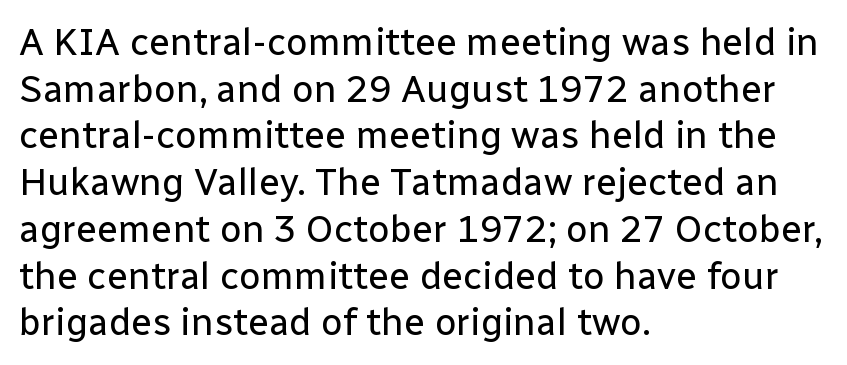
The image shows 38 px regular-weight sans-serif type, upright; set left-aligned, line spacing 1.23x, normal letter spacing, not underlined; low stroke contrast and a medium x-height.
